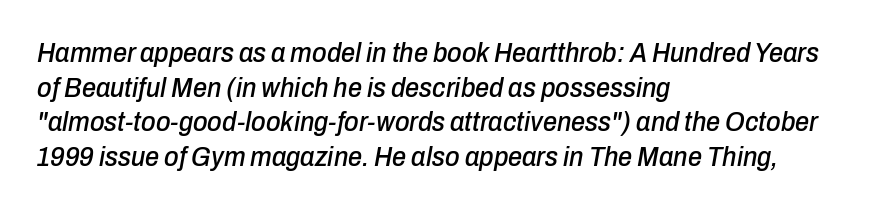
Clear beneath every line of the passage. If you drew a ruler down the left edge, every line would touch it. Spacing between characters is what you'd get straight out of the box. The rendering applies a slant to the glyphs. The face used here is proportionally spaced, like ordinary book or web type.
